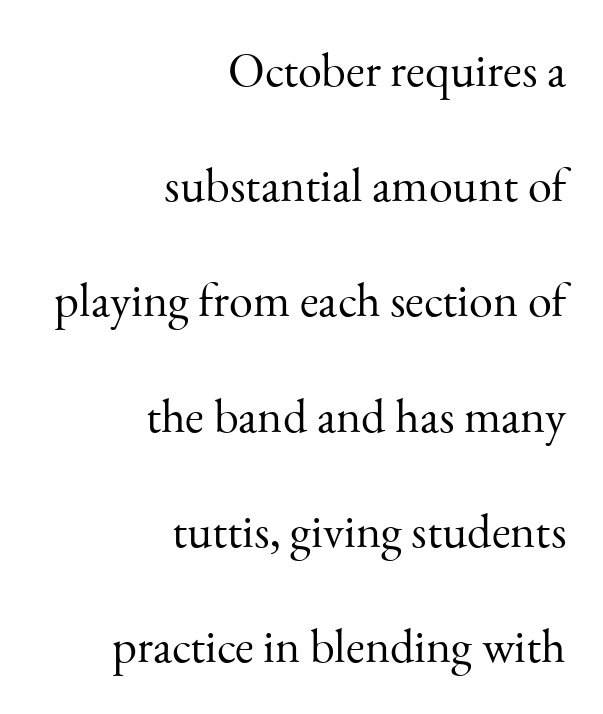
The typeface chosen for these lines features serifs. Weight: not bold — regular or lighter. Compared with typical body copy, the letter spacing here is the same. Check the space under the baseline: it is left empty. The setting favours the right margin, as signatures and pull-quotes sometimes do. Characters remain perfectly vertical along every line.
